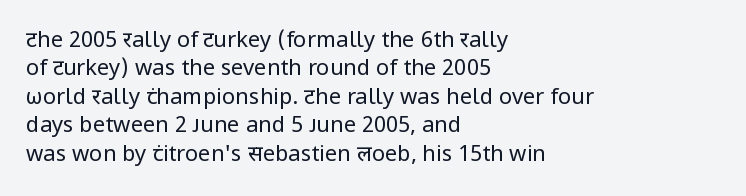
Rule under the text: the space is simply empty. Honestly, the letter spacing is just normal — you wouldn't notice it. The font's upright variant was chosen for this text. The strokes are not fattened; the text isn't bold. Layout note: lines flush left. The designer left line spacing at the default.
